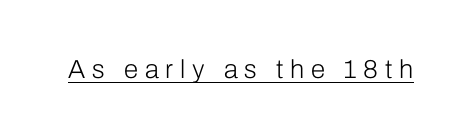
The image shows 26 px text type, upright; set unusually wide letter spacing (+0.26 em), underlined.
